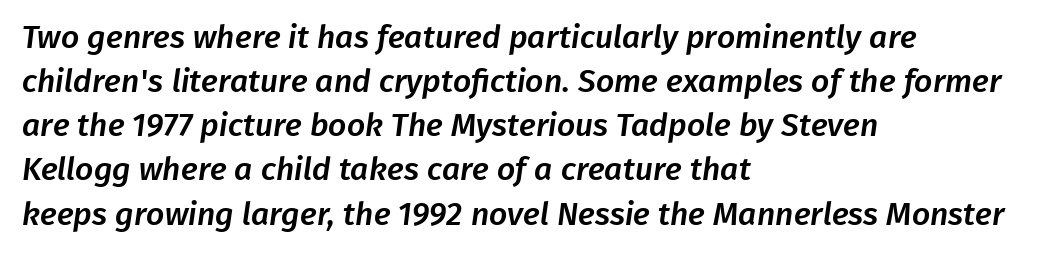
The image shows 32 px sans-serif type; set left-aligned, normal line spacing (1.38x), normal letter spacing, not underlined; low stroke contrast and a medium x-height.
